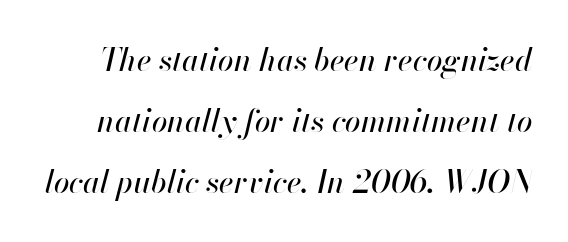
Q: Is the text italic (slanted)? A: Yes, it leans right by about 13 degrees.
Q: Is the text underlined? A: No.
Q: Is the spacing between letters normal or unusually wide? A: Normal.
Q: Is the spacing between lines tight, normal or loose? A: Loose.
Q: Width (condensed, normal, or wide)? A: Normal.
Q: Stroke contrast? A: High.
Q: x-height? A: Small.
Q: Monospaced? A: No.
